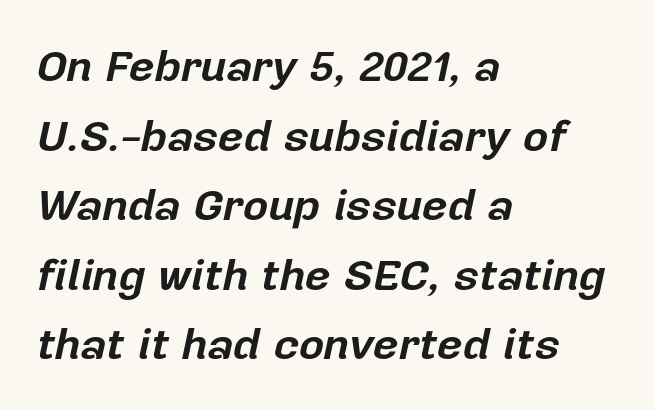
{"italic": "yes", "lean": "right", "slant_degrees": 12, "bold": "yes", "weight": "bold", "width": "normal", "stroke_contrast": "low", "x_height": "medium", "monospaced": "no", "underline": "no", "align": "left", "line_spacing": "normal", "line_spacing_ratio": 1.58, "letter_spacing": "normal", "letter_spacing_em": 0.0, "glyph_px": 44}
